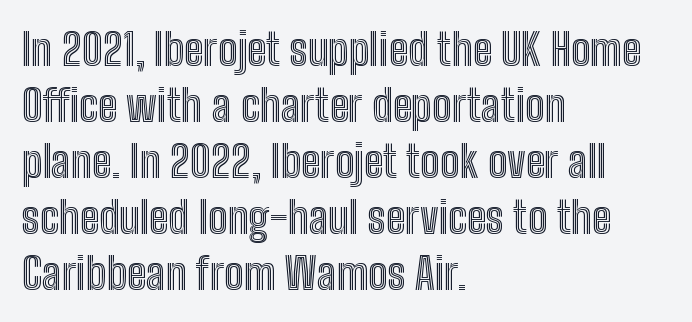
{"italic": "no", "width": "condensed", "x_height": "medium", "monospaced": "no", "underline": "no", "align": "left", "line_spacing": "normal", "line_spacing_ratio": 1.27, "letter_spacing": "normal", "letter_spacing_em": 0.0, "glyph_px": 44}
